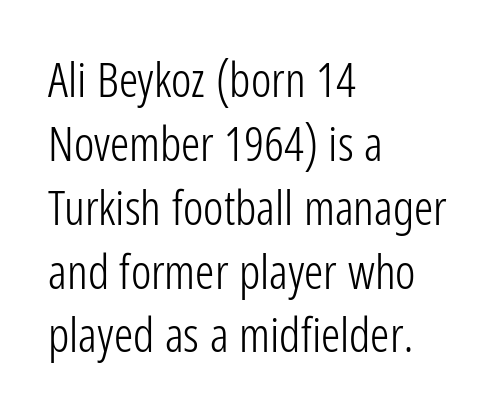
The image shows 48 px light, condensed sans-serif type, upright; set left-aligned, normal line spacing (1.33x), normal letter spacing, not underlined; low stroke contrast and a medium x-height.
